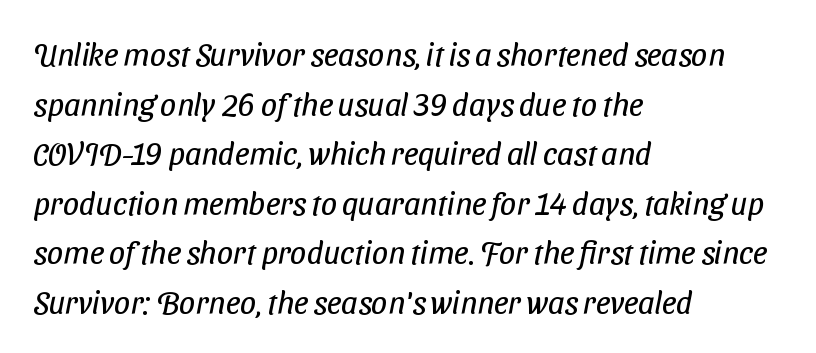
Q: Is the text bold? A: No.
Q: Is the typeface a serif or a sans-serif typeface? A: Sans-serif.
Q: Is the text underlined? A: No.
Q: How is the paragraph aligned? A: Left-aligned.
Q: Is the spacing between letters normal or unusually wide? A: Normal.
Q: Is the spacing between lines tight, normal or loose? A: Normal.
Q: Width (condensed, normal, or wide)? A: Condensed.
Q: Stroke contrast? A: Low.
Q: x-height? A: Medium.
Q: Monospaced? A: No.
